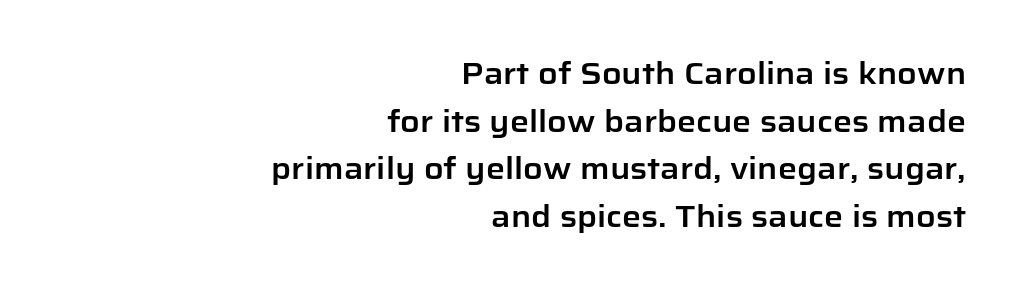
{"serif": "no", "italic": "no", "width": "normal", "stroke_contrast": "low", "x_height": "medium", "monospaced": "no", "underline": "no", "align": "right", "line_spacing": "normal", "line_spacing_ratio": 1.59, "letter_spacing": "normal", "letter_spacing_em": 0.0, "glyph_px": 30}
